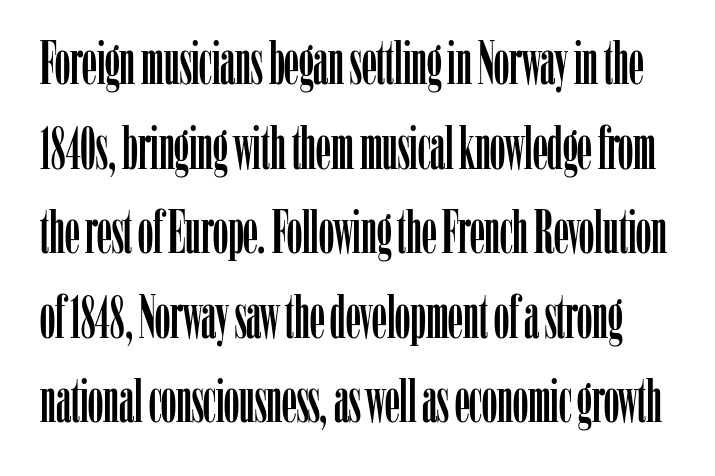
Q: Is the text italic (slanted)? A: No, it is upright.
Q: Is the typeface a serif or a sans-serif typeface? A: Serif.
Q: Is the text underlined? A: No.
Q: Is the spacing between letters normal or unusually wide? A: Normal.
Q: Is the spacing between lines tight, normal or loose? A: Normal.
Q: Width (condensed, normal, or wide)? A: Condensed.
Q: Stroke contrast? A: Low.
Q: x-height? A: Medium.
Q: Monospaced? A: No.
